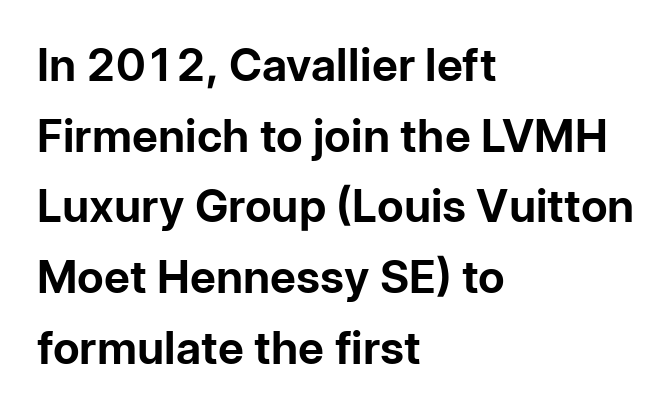
The passage shown has conventional tracking throughout. Anything drawn beneath the words? Only blank space. Is the block centered? No — it sits flush against the left margin. Upright lettering throughout. The leading is moderate, giving the passage an even texture.
